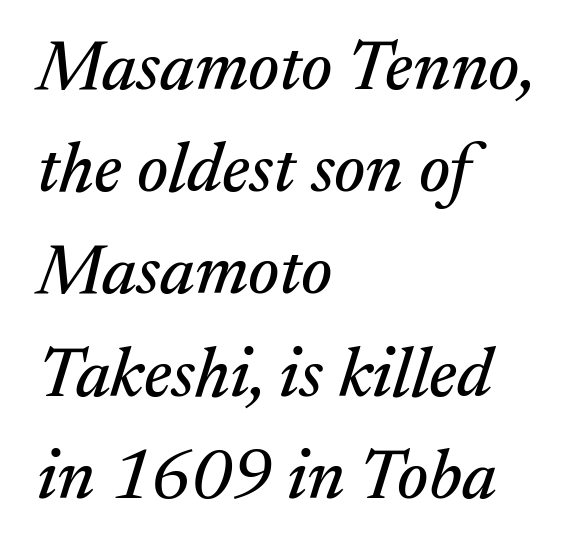
This rendering leaves character spacing at its baseline value. The baseline area is clear. Typographically, this falls in the serif category. Each letter keeps its own natural width here, so spacing adapts to shape. Does the copy run flush right? No — it runs flush left.
